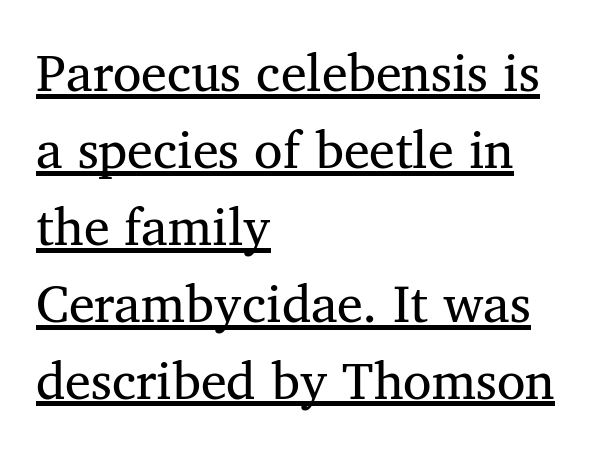
The image shows 52 px serif type; set left-aligned, normal line spacing (1.48x), normal letter spacing, underlined; medium stroke contrast and a medium x-height.
